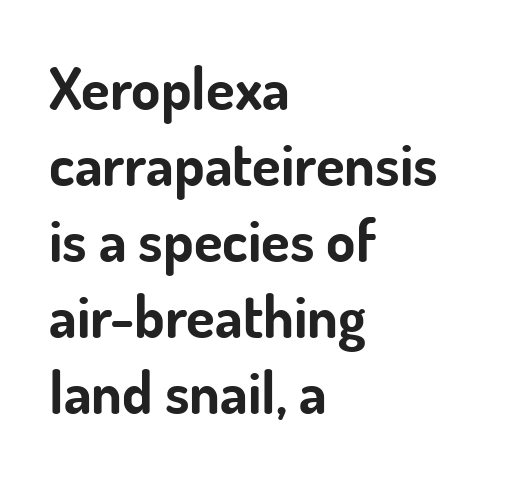
{"serif": "no", "italic": "no", "bold": "yes", "weight": "bold", "width": "normal", "stroke_contrast": "low", "x_height": "small", "monospaced": "no", "underline": "no", "align": "left", "line_spacing": "normal", "line_spacing_ratio": 1.29, "letter_spacing": "normal", "letter_spacing_em": 0.0, "glyph_px": 59}
